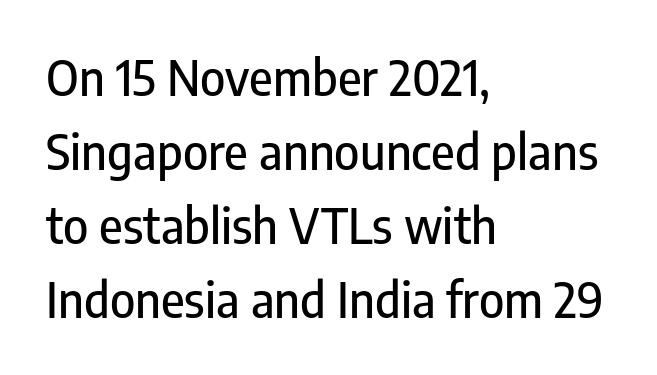
{"serif": "no", "italic": "no", "width": "condensed", "stroke_contrast": "low", "x_height": "medium", "monospaced": "no", "underline": "no", "align": "left", "line_spacing": "normal", "line_spacing_ratio": 1.54, "letter_spacing": "normal", "letter_spacing_em": 0.0, "glyph_px": 48}
